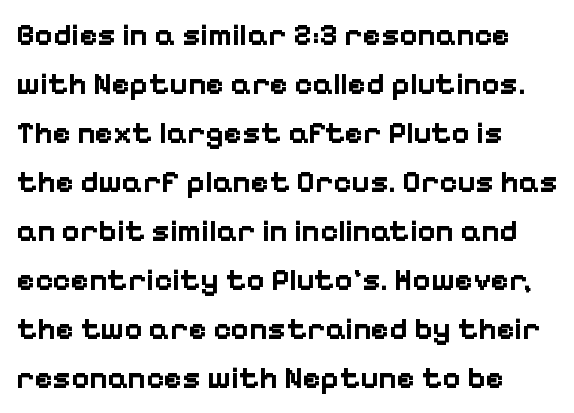
Q: Is the text bold? A: Yes.
Q: Is the text italic (slanted)? A: No, it is upright.
Q: Is the typeface a serif or a sans-serif typeface? A: Sans-serif.
Q: Is the text underlined? A: No.
Q: How is the paragraph aligned? A: Left-aligned.
Q: Is the spacing between letters normal or unusually wide? A: Normal.
Q: Is the spacing between lines tight, normal or loose? A: Normal.
Q: Width (condensed, normal, or wide)? A: Normal.
Q: Stroke contrast? A: Low.
Q: x-height? A: Medium.
Q: Monospaced? A: No.
